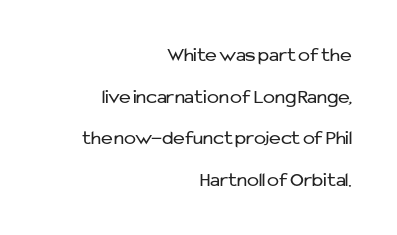
The image shows 20 px text type, upright; set right-aligned, loose line spacing (2.08x), normal letter spacing, not underlined.
